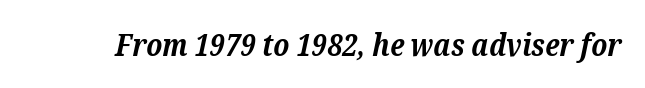
{"serif": "yes", "italic": "yes", "lean": "right", "slant_degrees": 12, "bold": "yes", "weight": "bold", "width": "normal", "stroke_contrast": "medium", "x_height": "medium", "monospaced": "no", "underline": "no", "letter_spacing": "normal", "letter_spacing_em": 0.0, "glyph_px": 30}
